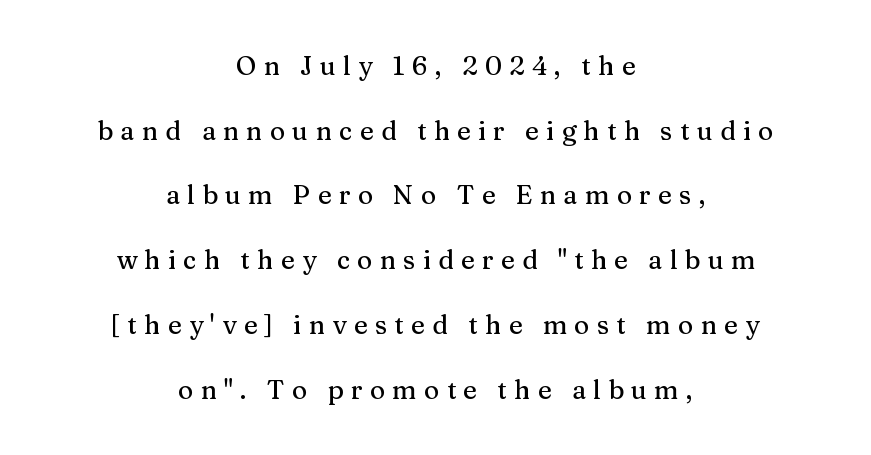
The image shows 26 px text type, upright; set centered, loose line spacing (2.49x), unusually wide letter spacing (+0.28 em), not underlined.
